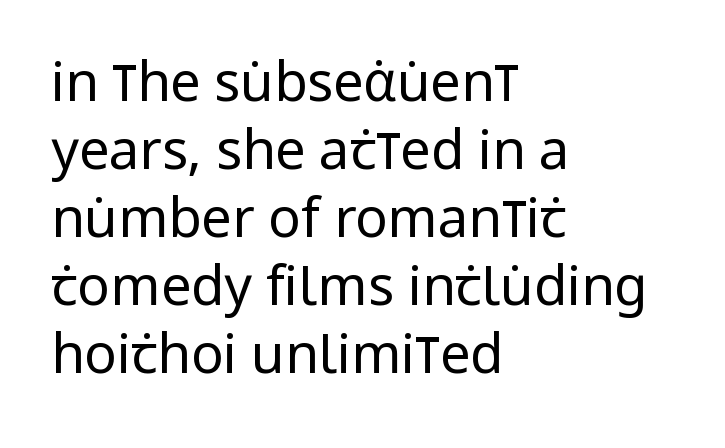
The face used here is proportionally spaced, like ordinary book or web type. Caption: standard tracking, unaltered. The type sits square on the baseline with zero lean. These lines are composed in type without serifs. Ink coverage per letter is moderate at most.
